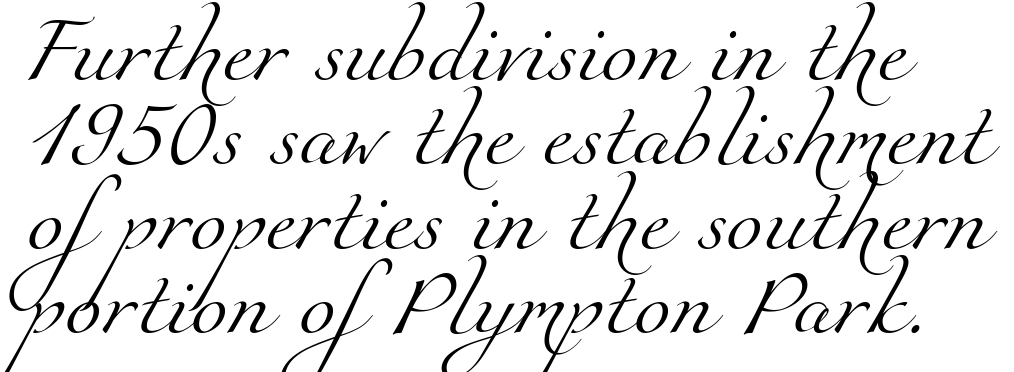
Q: Is the text bold? A: No.
Q: Is the typeface a serif or a sans-serif typeface? A: Serif.
Q: Is the text underlined? A: No.
Q: Is the spacing between letters normal or unusually wide? A: Normal.
Q: Is the spacing between lines tight, normal or loose? A: Normal.
Q: Width (condensed, normal, or wide)? A: Normal.
Q: Stroke contrast? A: Medium.
Q: x-height? A: Small.
Q: Monospaced? A: No.
